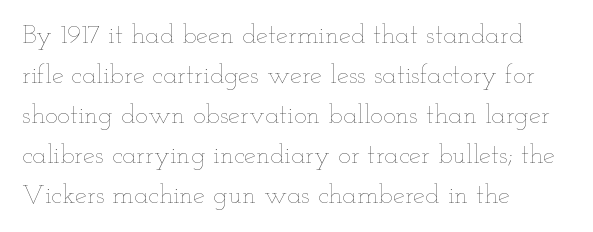
{"italic": "no", "bold": "no", "underline": "no", "align": "left", "line_spacing": "normal", "line_spacing_ratio": 1.48, "letter_spacing": "normal", "letter_spacing_em": 0.0, "glyph_px": 27}
